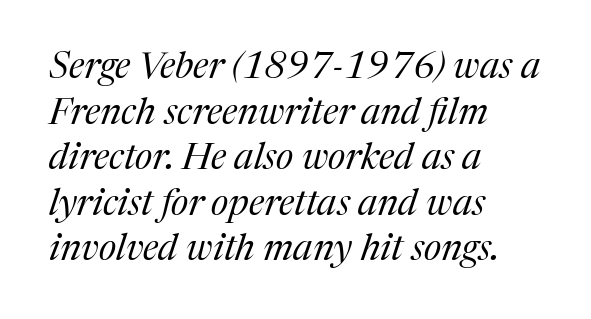
Q: Is the text bold? A: No.
Q: Is the text italic (slanted)? A: Yes, it leans right by about 17 degrees.
Q: Is the typeface a serif or a sans-serif typeface? A: Serif.
Q: Is the text underlined? A: No.
Q: How is the paragraph aligned? A: Left-aligned.
Q: Is the spacing between letters normal or unusually wide? A: Normal.
Q: Width (condensed, normal, or wide)? A: Normal.
Q: Stroke contrast? A: Medium.
Q: x-height? A: Medium.
Q: Monospaced? A: No.
